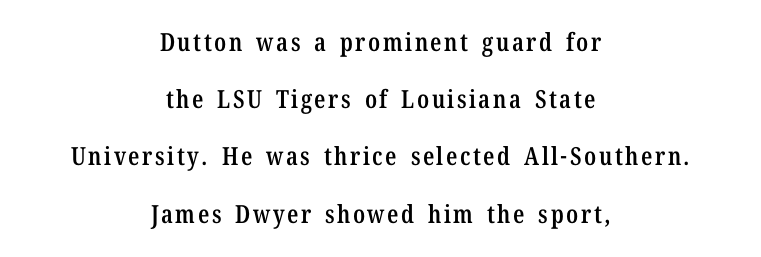
{"italic": "no", "bold": "semi", "underline": "no", "align": "center", "line_spacing": "loose", "line_spacing_ratio": 2.29, "glyph_px": 25}
